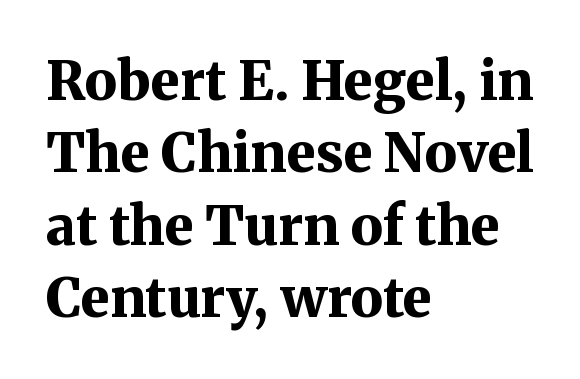
{"serif": "yes", "italic": "no", "bold": "yes", "weight": "bold", "width": "normal", "stroke_contrast": "medium", "x_height": "medium", "monospaced": "no", "underline": "no", "align": "left", "line_spacing": "normal", "line_spacing_ratio": 1.34, "letter_spacing": "normal", "letter_spacing_em": 0.0, "glyph_px": 54}
